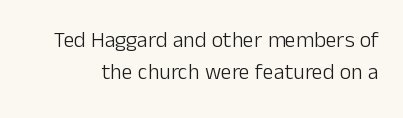
Q: Is the text bold? A: No.
Q: Is the text italic (slanted)? A: No, it is upright.
Q: Is the text underlined? A: No.
Q: Is the spacing between letters normal or unusually wide? A: Normal.
Q: Is the spacing between lines tight, normal or loose? A: Normal.
